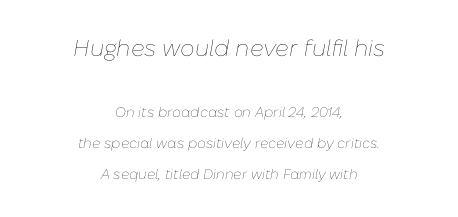
No extra ink here — the face is not bold. Italic? Definitely — the glyphs are oblique. The space between consecutive lines is lavish. Where is the straight margin? There isn't one; the lines are centered.
